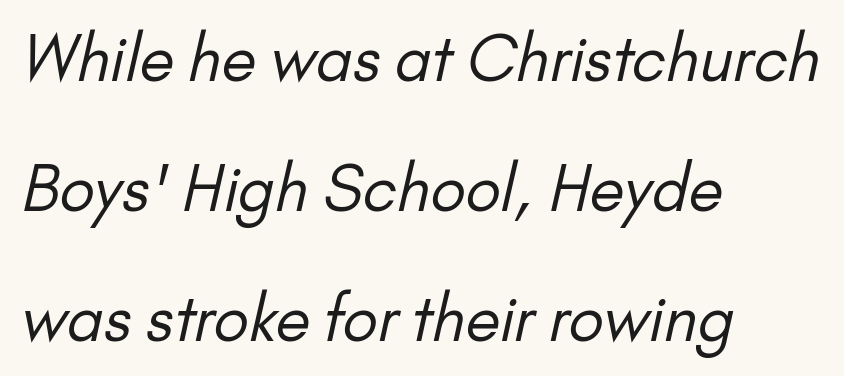
Check the space under the baseline: it is left empty. The font family rendered here belongs to the sans-serif group. Here the designer chose a conventional face with non-uniform glyph widths. The rendering anchors every line to the left-hand side.
